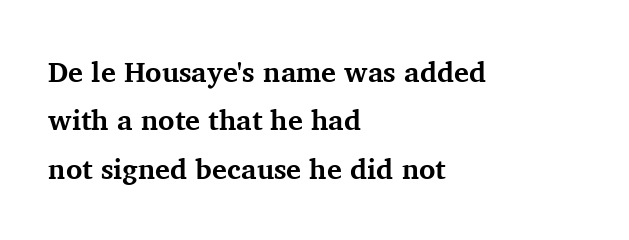
{"serif": "yes", "italic": "no", "bold": "yes", "weight": "bold", "width": "normal", "stroke_contrast": "medium", "x_height": "medium", "monospaced": "no", "underline": "no", "align": "left", "line_spacing_ratio": 1.73, "letter_spacing": "normal", "letter_spacing_em": 0.0, "glyph_px": 28}
